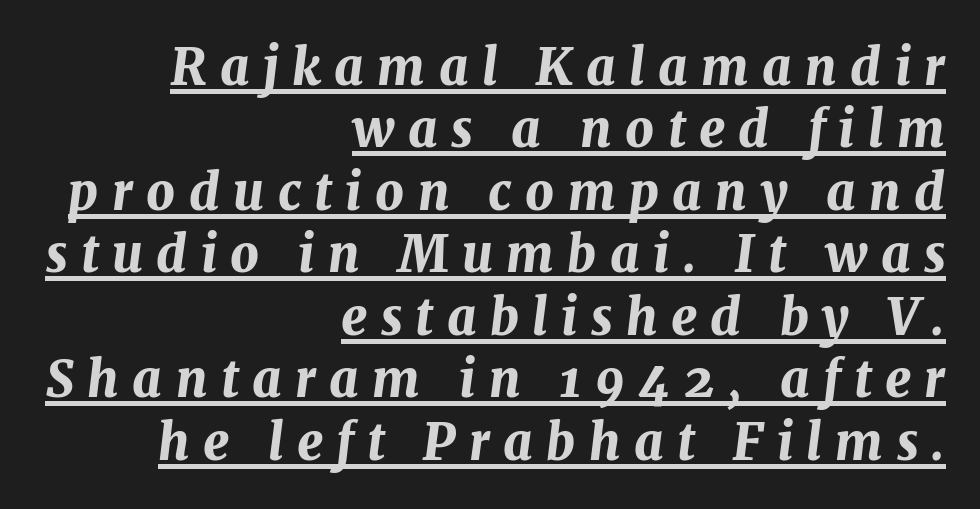
Q: Is the text bold? A: Yes.
Q: Is the text italic (slanted)? A: Yes, it leans right by about 7 degrees.
Q: Is the text underlined? A: Yes.
Q: How is the paragraph aligned? A: Right-aligned.
Q: Is the spacing between letters normal or unusually wide? A: Unusually wide.
Q: Is the spacing between lines tight, normal or loose? A: Normal.
Q: Width (condensed, normal, or wide)? A: Normal.
Q: Stroke contrast? A: Medium.
Q: x-height? A: Medium.
Q: Monospaced? A: No.
